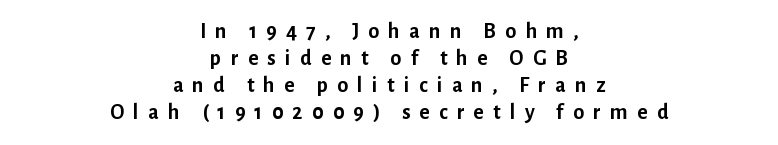
Q: Is the text bold? A: Yes.
Q: Is the text italic (slanted)? A: No, it is upright.
Q: Is the text underlined? A: No.
Q: How is the paragraph aligned? A: Centered.
Q: Is the spacing between letters normal or unusually wide? A: Unusually wide.
